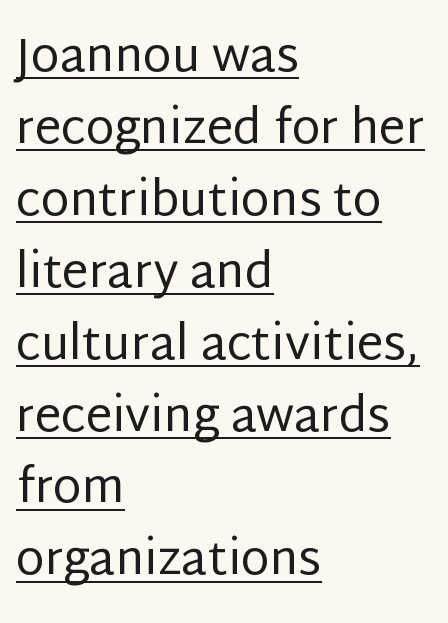
The image shows 47 px regular-weight sans-serif type, upright; set left-aligned, normal line spacing (1.53x), normal letter spacing, underlined; low stroke contrast and a large x-height.
